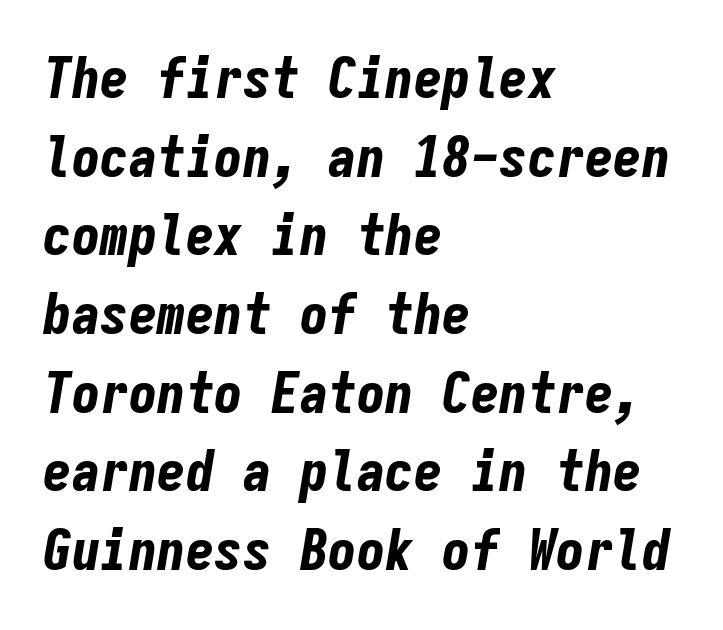
{"italic": "yes", "lean": "right", "slant_degrees": 9, "bold": "yes", "weight": "bold", "width": "condensed", "stroke_contrast": "low", "x_height": "medium", "monospaced": "yes", "underline": "no", "align": "left", "line_spacing": "normal", "line_spacing_ratio": 1.38, "letter_spacing": "normal", "letter_spacing_em": 0.0, "glyph_px": 57}
